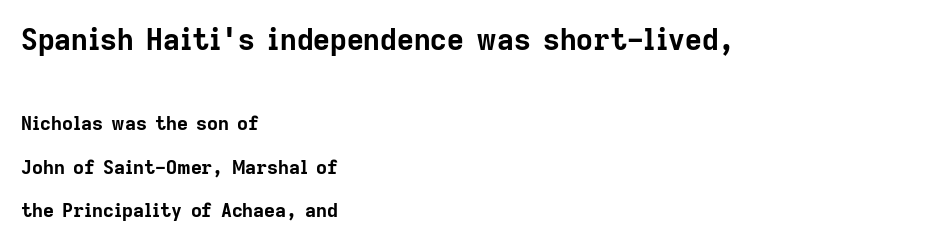
{"serif": "no", "italic": "no", "bold": "yes", "weight": "bold", "width": "normal", "stroke_contrast": "low", "x_height": "medium", "monospaced": "no", "underline": "no", "align": "left", "line_spacing": "loose", "line_spacing_ratio": 2.3, "letter_spacing": "normal", "letter_spacing_em": 0.0, "larger_block": "first", "size_ratio": 1.53, "glyph_px": 29}
